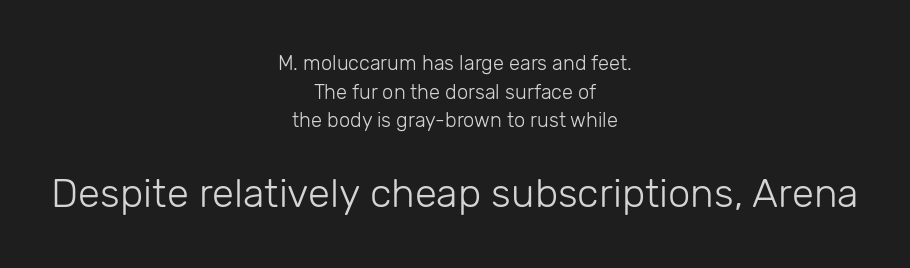
The image shows 40 px light sans-serif type, upright; set centered, normal line spacing (1.43x), normal letter spacing, not underlined; the second (bottom) block is 2.0x larger; low stroke contrast and a medium x-height.
